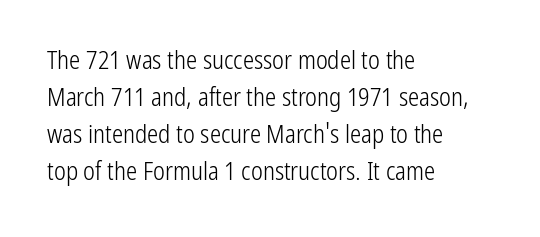
Q: Is the text bold? A: No.
Q: Is the text italic (slanted)? A: No, it is upright.
Q: Is the text underlined? A: No.
Q: How is the paragraph aligned? A: Left-aligned.
Q: Is the spacing between letters normal or unusually wide? A: Normal.
Q: Is the spacing between lines tight, normal or loose? A: Normal.
